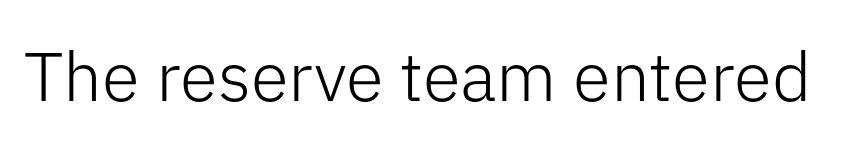
{"serif": "no", "italic": "no", "bold": "no", "weight": "light", "width": "normal", "stroke_contrast": "low", "x_height": "medium", "monospaced": "no", "underline": "no", "letter_spacing": "normal", "letter_spacing_em": 0.0, "glyph_px": 69}
